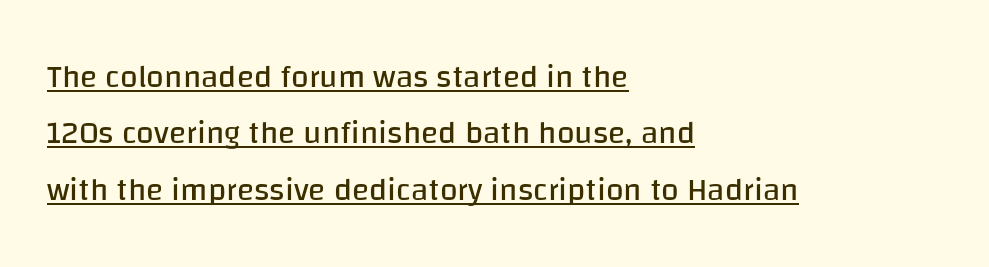
Q: Is the text bold? A: No.
Q: Is the text italic (slanted)? A: No, it is upright.
Q: Is the typeface a serif or a sans-serif typeface? A: Sans-serif.
Q: Is the text underlined? A: Yes.
Q: How is the paragraph aligned? A: Left-aligned.
Q: Is the spacing between letters normal or unusually wide? A: Normal.
Q: Width (condensed, normal, or wide)? A: Normal.
Q: Stroke contrast? A: Low.
Q: x-height? A: Large.
Q: Monospaced? A: No.
